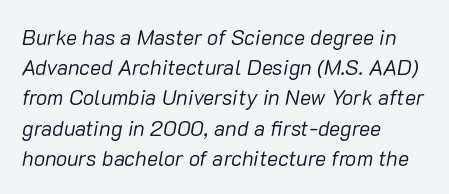
{"italic": "yes", "lean": "right", "slant_degrees": 10, "bold": "no", "underline": "no", "align": "left", "line_spacing": "normal", "line_spacing_ratio": 1.44, "letter_spacing": "normal", "letter_spacing_em": 0.0, "glyph_px": 21}
